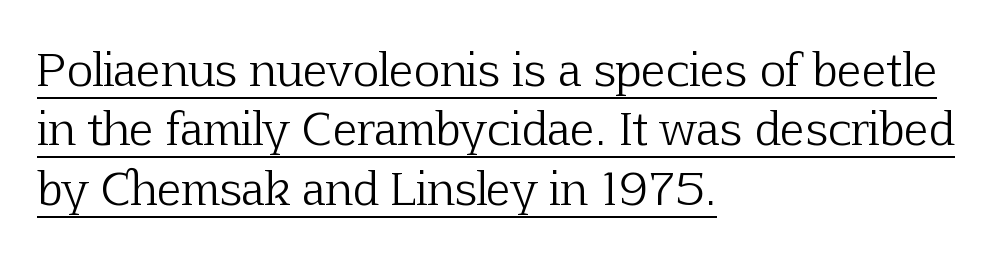
The image shows 45 px light serif type, upright; set left-aligned, normal line spacing (1.32x), normal letter spacing, underlined; low stroke contrast and a medium x-height.
